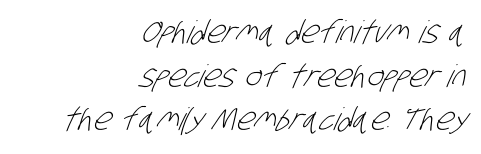
{"serif": "no", "bold": "no", "weight": "light", "width": "condensed", "stroke_contrast": "low", "x_height": "large", "monospaced": "no", "underline": "no", "align": "right", "line_spacing": "normal", "line_spacing_ratio": 1.41, "letter_spacing": "normal", "letter_spacing_em": 0.0, "glyph_px": 31}
